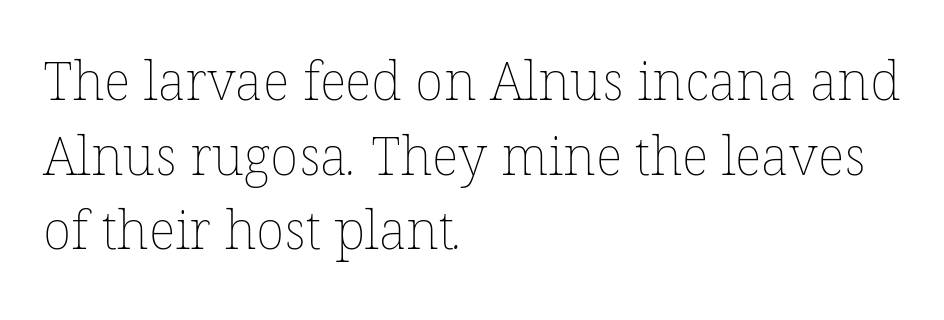
Q: Is the text bold? A: No.
Q: Is the text underlined? A: No.
Q: How is the paragraph aligned? A: Left-aligned.
Q: Is the spacing between letters normal or unusually wide? A: Normal.
Q: Is the spacing between lines tight, normal or loose? A: Normal.
Q: Width (condensed, normal, or wide)? A: Normal.
Q: Stroke contrast? A: Low.
Q: x-height? A: Medium.
Q: Monospaced? A: No.
